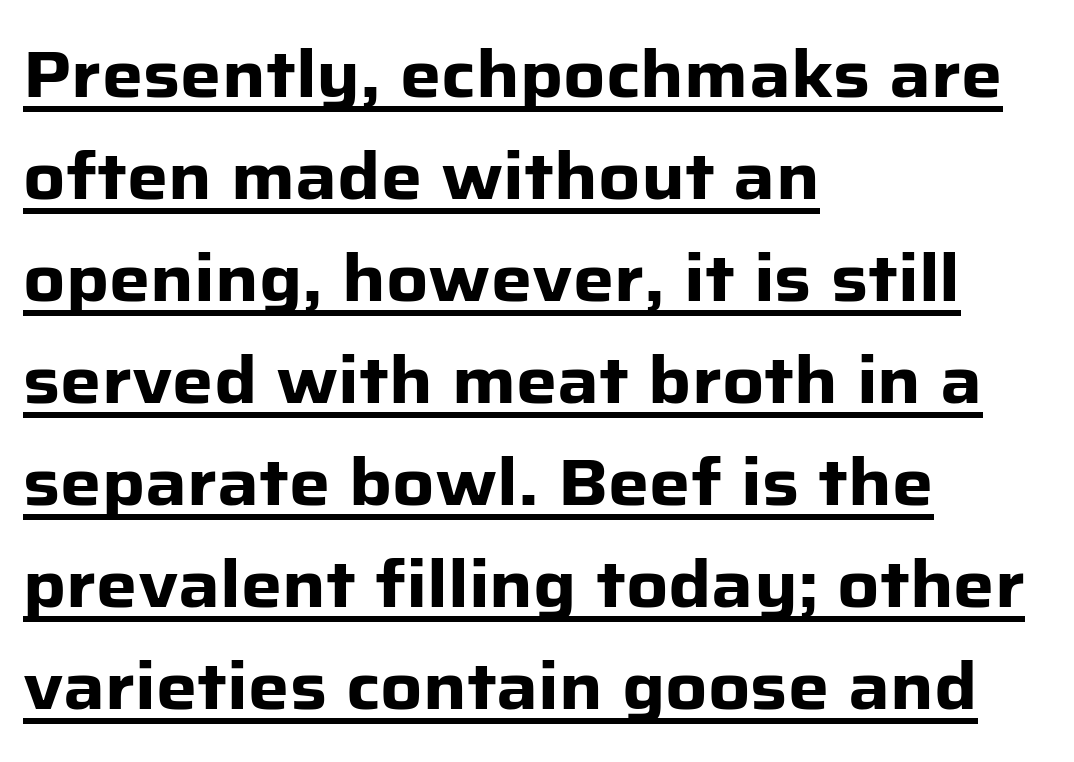
Q: Is the text bold? A: Yes.
Q: Is the text italic (slanted)? A: No, it is upright.
Q: Is the typeface a serif or a sans-serif typeface? A: Sans-serif.
Q: Is the text underlined? A: Yes.
Q: How is the paragraph aligned? A: Left-aligned.
Q: Is the spacing between letters normal or unusually wide? A: Normal.
Q: Is the spacing between lines tight, normal or loose? A: Normal.
Q: Width (condensed, normal, or wide)? A: Normal.
Q: Stroke contrast? A: Low.
Q: x-height? A: Medium.
Q: Monospaced? A: No.
